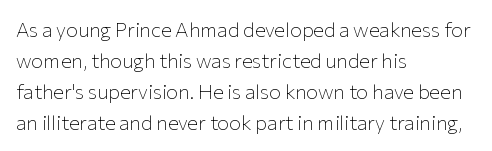
The face looks like a standard text weight, possibly lighter. The type is set solid horizontally, with unmodified tracking. The lettering stays uniformly vertical, giving the passage a roman look. Leading: standard. Casual observation: everything's shoved over to the left.
